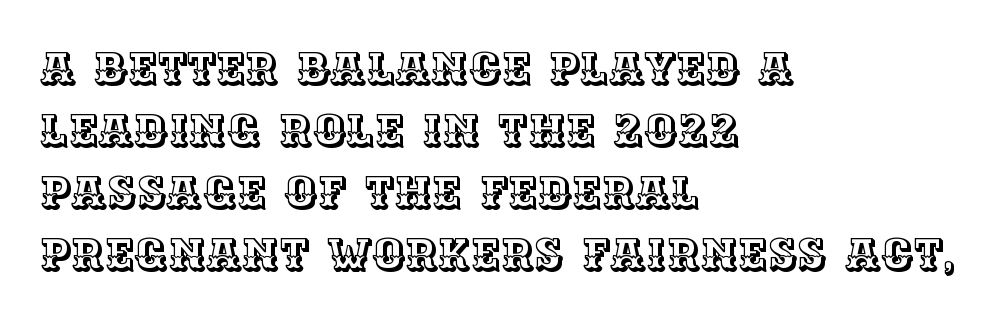
{"italic": "no", "width": "normal", "x_height": "large", "monospaced": "no", "underline": "no", "align": "left", "line_spacing": "normal", "line_spacing_ratio": 1.38, "letter_spacing": "normal", "letter_spacing_em": 0.0, "glyph_px": 45}
